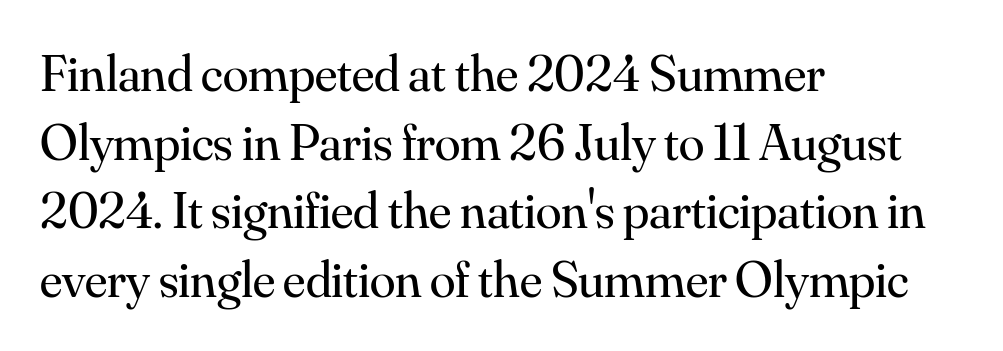
Q: Is the text bold? A: No.
Q: Is the text italic (slanted)? A: No, it is upright.
Q: Is the typeface a serif or a sans-serif typeface? A: Serif.
Q: Is the text underlined? A: No.
Q: How is the paragraph aligned? A: Left-aligned.
Q: Is the spacing between letters normal or unusually wide? A: Normal.
Q: Is the spacing between lines tight, normal or loose? A: Normal.
Q: Width (condensed, normal, or wide)? A: Normal.
Q: Stroke contrast? A: Medium.
Q: x-height? A: Small.
Q: Monospaced? A: No.
